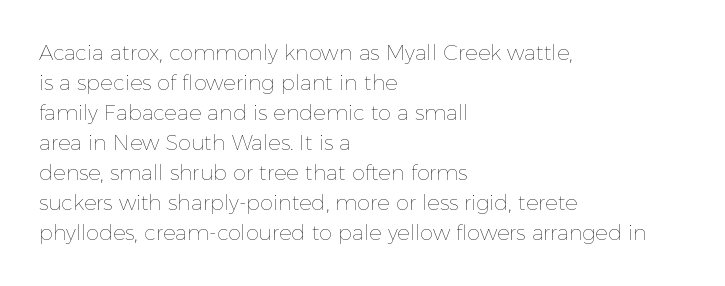
Compared with typical body copy, the letter spacing here is the same. The text block is weighted toward the left margin, trailing off unevenly rightward. The foot of each line stays bare and open. Evenly set lines give the paragraph a standard silhouette. Stroke thickness stays within the range of a standard reading face or lighter.
